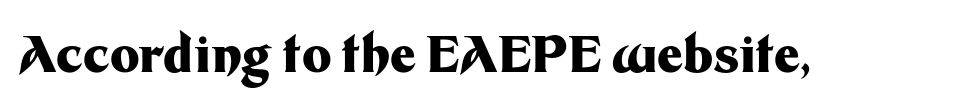
A bare baseline throughout the passage. Tall strokes in this sample are plumb rather than angled. You could call the tracking neutral — neither tight nor loose. This sample has the flowing, uneven cadence of proportional lettering.
